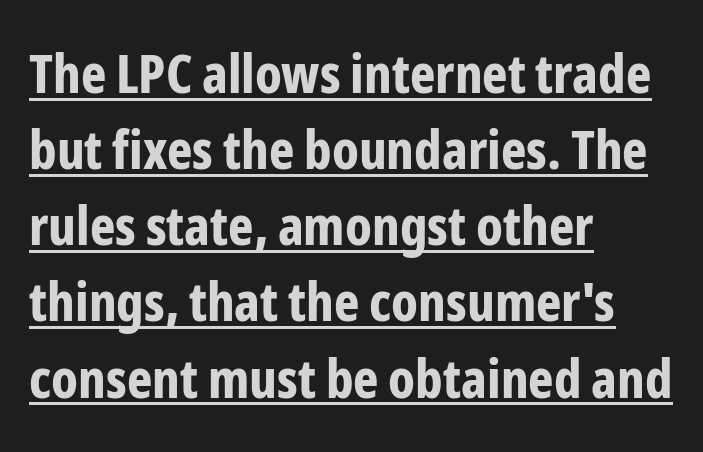
Posture: straight, roman, zero tilt. Short and long lines alike share a common starting point at left. Typographically, this falls in the sans-serif category. Spacing verdict: proportional, widths tailored to each character.
